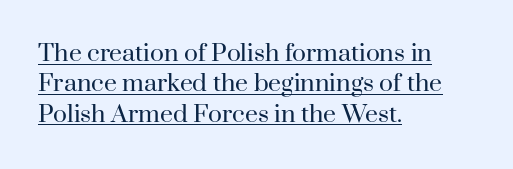
Q: Is the text bold? A: No.
Q: Is the text italic (slanted)? A: No, it is upright.
Q: Is the text underlined? A: Yes.
Q: How is the paragraph aligned? A: Left-aligned.
Q: Is the spacing between letters normal or unusually wide? A: Normal.
Q: Is the spacing between lines tight, normal or loose? A: Normal.
